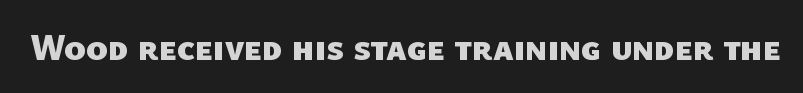
The image shows 36 px heavy sans-serif type; set normal letter spacing, not underlined; low stroke contrast and a medium x-height.
